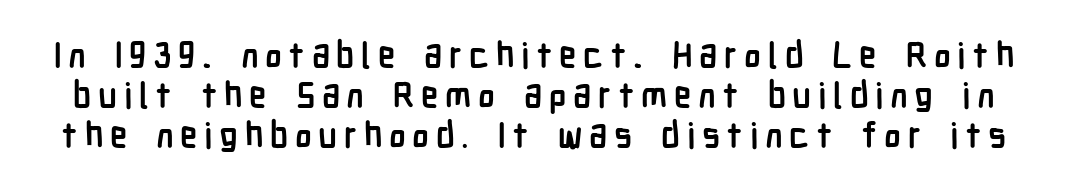
Q: Is the text bold? A: Yes.
Q: Is the text italic (slanted)? A: No, it is upright.
Q: Is the typeface a serif or a sans-serif typeface? A: Sans-serif.
Q: Is the text underlined? A: No.
Q: Is the spacing between lines tight, normal or loose? A: Tight.
Q: Width (condensed, normal, or wide)? A: Condensed.
Q: Stroke contrast? A: Low.
Q: x-height? A: Medium.
Q: Monospaced? A: No.
